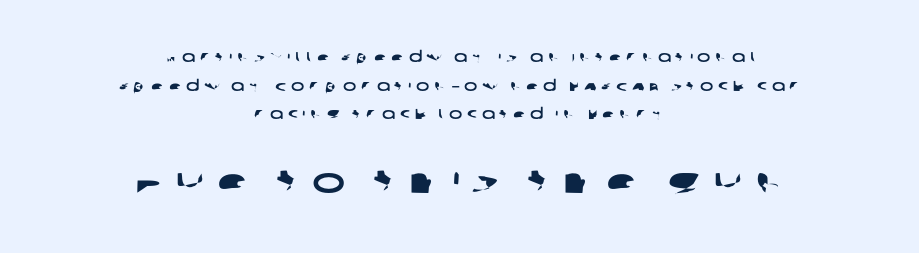
The image shows 35 px wide sans-serif type; set centered, loose line spacing (2.05x), unusually wide letter spacing (+0.35 em), not underlined; the second (bottom) block is 2.5x larger; low stroke contrast and a large x-height.
